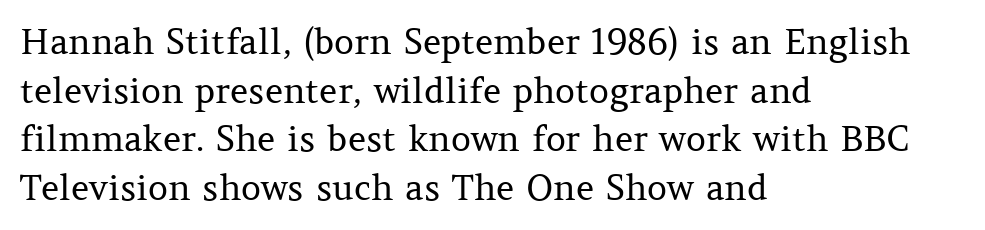
Do the characters align in a grid? No, the font is proportional. Horizontally, the lines are justified to the leading edge only. A clean baseline with only descenders dipping below it. Characters follow at the spacing the type designer built in. The specimen reads as upright at a glance. Evenly set lines give the paragraph a standard silhouette.
